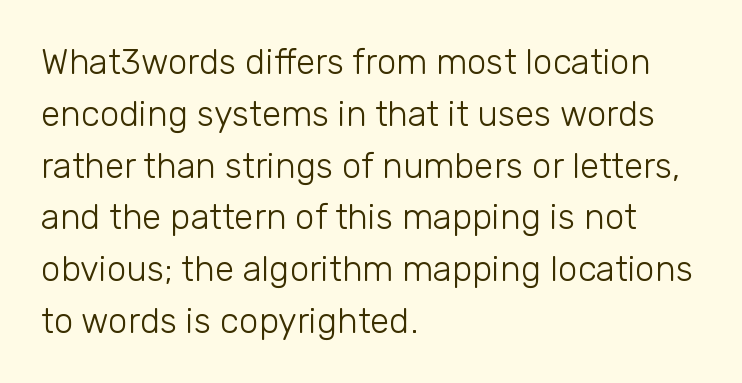
{"serif": "no", "italic": "no", "bold": "no", "weight": "light", "width": "normal", "stroke_contrast": "low", "x_height": "medium", "monospaced": "no", "underline": "no", "align": "left", "line_spacing": "normal", "line_spacing_ratio": 1.48, "letter_spacing": "normal", "letter_spacing_em": 0.0, "glyph_px": 35}
